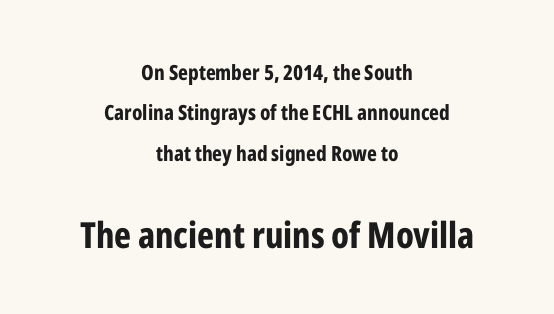
{"serif": "no", "italic": "no", "bold": "yes", "weight": "bold", "width": "condensed", "stroke_contrast": "low", "x_height": "medium", "monospaced": "no", "underline": "no", "align": "center", "line_spacing": "loose", "line_spacing_ratio": 1.92, "letter_spacing": "normal", "letter_spacing_em": 0.0, "larger_block": "second", "size_ratio": 1.71, "glyph_px": 36}
